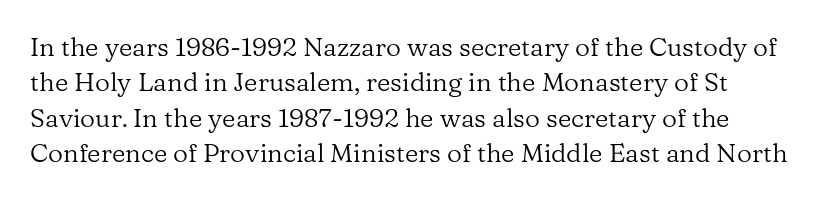
Q: Is the text bold? A: No.
Q: Is the text italic (slanted)? A: No, it is upright.
Q: Is the text underlined? A: No.
Q: How is the paragraph aligned? A: Left-aligned.
Q: Is the spacing between letters normal or unusually wide? A: Normal.
Q: Is the spacing between lines tight, normal or loose? A: Normal.
